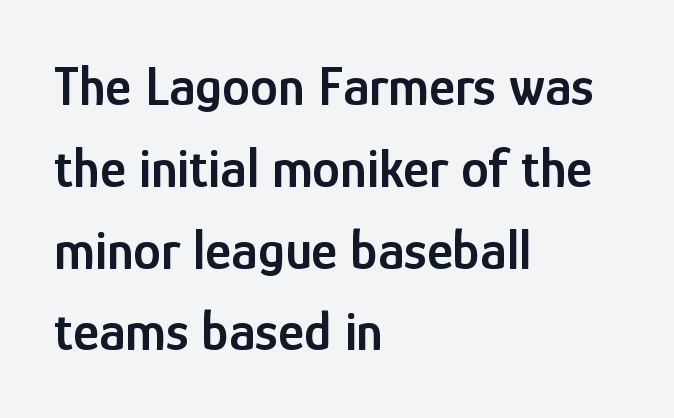
The glyphs in this specimen are sans serif. Vertically, the passage feels balanced, rows spaced as you'd expect. Does extra space separate the letters? No, they use regular spacing. These lines stack with their left ends in a neat column. This is roman type, the default non-slanted kind.
